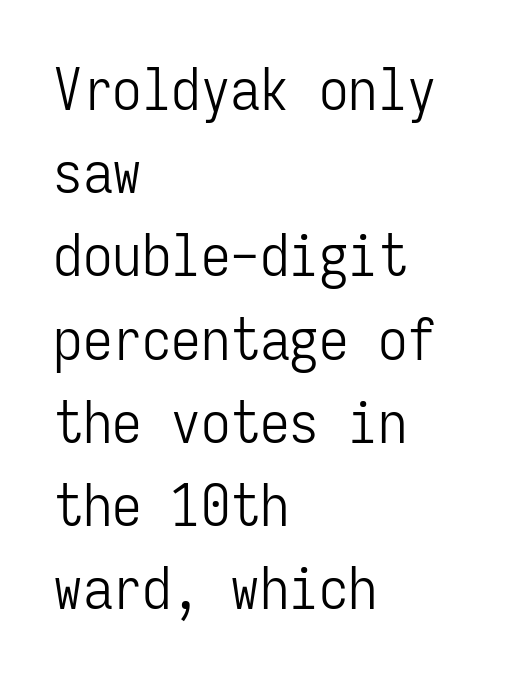
How would I describe the line gaps? Plain and ordinary. This sample uses an upright cut, with every glyph sitting square on the baseline. Typeset ragged right — the left edge is the straight one. A typesetter would call this zero additional tracking. This sample has the even, mechanical cadence of fixed-width lettering.
